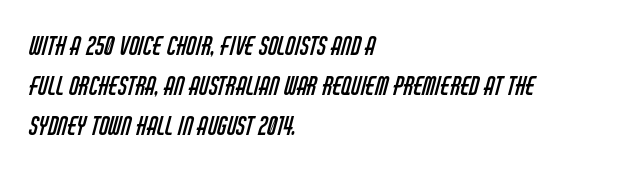
Q: Is the text bold? A: No.
Q: Is the text underlined? A: No.
Q: How is the paragraph aligned? A: Left-aligned.
Q: Is the spacing between letters normal or unusually wide? A: Normal.
Q: Is the spacing between lines tight, normal or loose? A: Normal.
